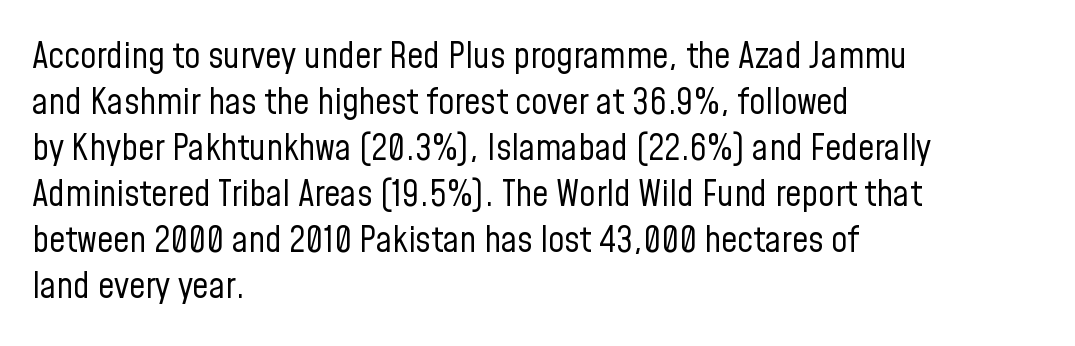
{"serif": "no", "italic": "no", "bold": "no", "weight": "regular", "width": "condensed", "stroke_contrast": "low", "x_height": "medium", "monospaced": "no", "underline": "no", "align": "left", "line_spacing": "normal", "line_spacing_ratio": 1.28, "letter_spacing": "normal", "letter_spacing_em": 0.0, "glyph_px": 36}
